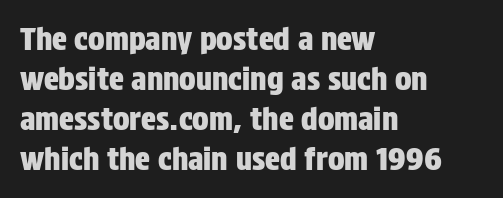
The image shows 31 px condensed sans-serif type, upright; set left-aligned, normal line spacing (1.29x), normal letter spacing, not underlined; low stroke contrast and a large x-height.
